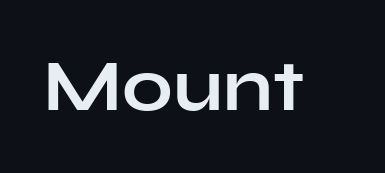
Underlining? Definitely not there. The lettering stays uniformly vertical, giving the passage a roman look. Each letter keeps its own natural width here, so spacing adapts to shape. This rendering leaves character spacing at its baseline value. Students, this is bold: see how much ink each stroke carries.
